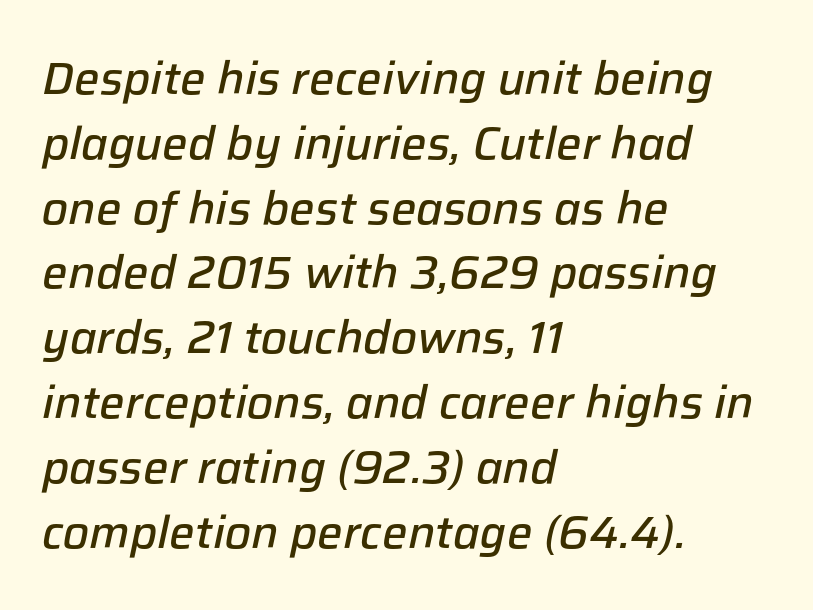
Q: Is the text bold? A: Semi-bold.
Q: Is the text italic (slanted)? A: Yes, it leans right by about 12 degrees.
Q: Is the text underlined? A: No.
Q: How is the paragraph aligned? A: Left-aligned.
Q: Is the spacing between letters normal or unusually wide? A: Normal.
Q: Is the spacing between lines tight, normal or loose? A: Normal.
Q: Width (condensed, normal, or wide)? A: Normal.
Q: Stroke contrast? A: Low.
Q: x-height? A: Medium.
Q: Monospaced? A: No.
